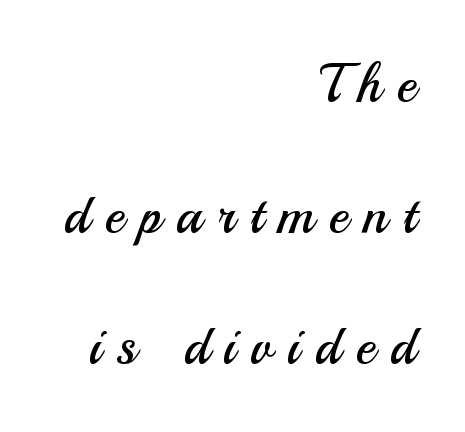
Q: Is the text bold? A: No.
Q: Is the text italic (slanted)? A: Yes.
Q: Is the typeface a serif or a sans-serif typeface? A: Sans-serif.
Q: Is the text underlined? A: No.
Q: How is the paragraph aligned? A: Right-aligned.
Q: Is the spacing between letters normal or unusually wide? A: Unusually wide.
Q: Is the spacing between lines tight, normal or loose? A: Loose.
Q: Width (condensed, normal, or wide)? A: Normal.
Q: Stroke contrast? A: Medium.
Q: x-height? A: Small.
Q: Monospaced? A: No.
